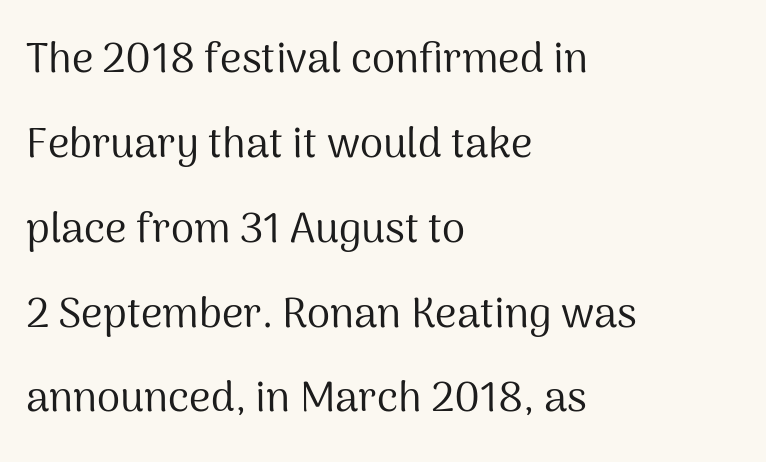
The image shows 42 px regular-weight sans-serif type, upright; set left-aligned, loose line spacing (2.02x), normal letter spacing, not underlined; medium stroke contrast and a medium x-height.
